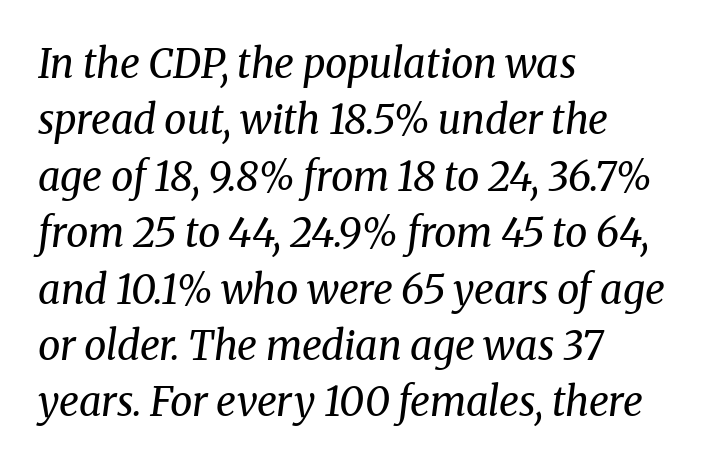
{"serif": "yes", "italic": "yes", "lean": "right", "slant_degrees": 8, "bold": "no", "weight": "regular", "width": "normal", "stroke_contrast": "medium", "x_height": "medium", "monospaced": "no", "underline": "no", "align": "left", "line_spacing": "normal", "line_spacing_ratio": 1.41, "letter_spacing": "normal", "letter_spacing_em": 0.0, "glyph_px": 40}
